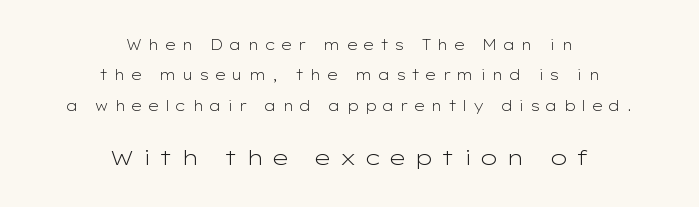
Q: Is the text bold? A: No.
Q: Is the text italic (slanted)? A: No, it is upright.
Q: Is the text underlined? A: No.
Q: How is the paragraph aligned? A: Centered.
Q: Is the spacing between letters normal or unusually wide? A: Unusually wide.
Q: Is the spacing between lines tight, normal or loose? A: Loose.
Q: Which block of text is set in a larger size, the first (top) or the second (bottom)? A: The second (bottom) one.
